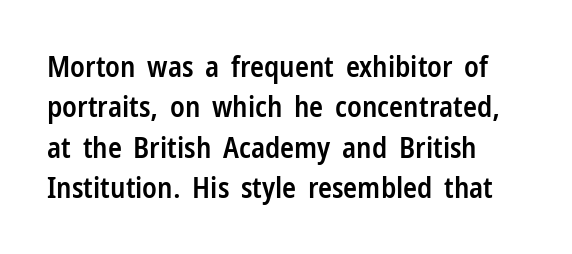
Q: Is the text bold? A: Semi-bold.
Q: Is the text italic (slanted)? A: No, it is upright.
Q: Is the typeface a serif or a sans-serif typeface? A: Sans-serif.
Q: Is the text underlined? A: No.
Q: How is the paragraph aligned? A: Left-aligned.
Q: Is the spacing between letters normal or unusually wide? A: Normal.
Q: Is the spacing between lines tight, normal or loose? A: Normal.
Q: Width (condensed, normal, or wide)? A: Condensed.
Q: Stroke contrast? A: Low.
Q: x-height? A: Medium.
Q: Monospaced? A: No.
